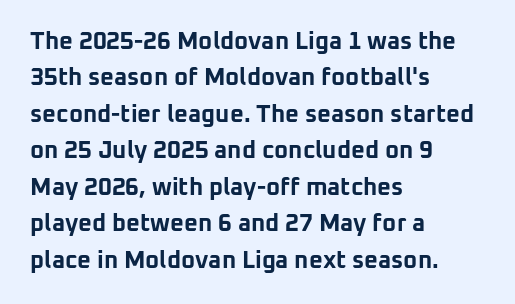
The designer left line spacing at the default. The horizontal fit of the characters is conventional and even. The specimen reads as upright at a glance. The passage shown is not underscored anywhere. The letters are bold, with thick, heavy strokes.
